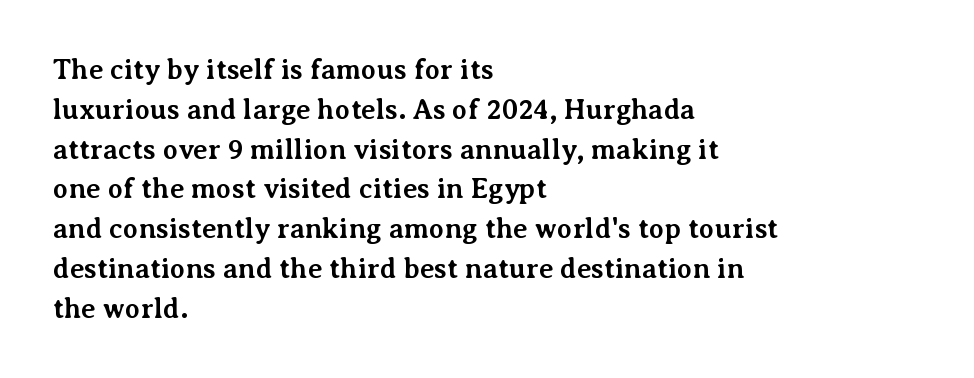
Q: Is the text bold? A: Yes.
Q: Is the text italic (slanted)? A: No, it is upright.
Q: Is the typeface a serif or a sans-serif typeface? A: Serif.
Q: Is the text underlined? A: No.
Q: How is the paragraph aligned? A: Left-aligned.
Q: Is the spacing between letters normal or unusually wide? A: Normal.
Q: Is the spacing between lines tight, normal or loose? A: Normal.
Q: Width (condensed, normal, or wide)? A: Normal.
Q: Stroke contrast? A: Medium.
Q: x-height? A: Medium.
Q: Monospaced? A: No.
